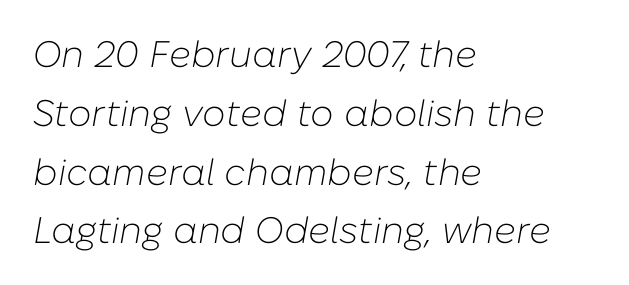
When letters slant like this, we call the style italic. Interline gaps are of average width in this sample. Stems here are at most as thick as an everyday book face. Characters follow at the spacing the type designer built in.
